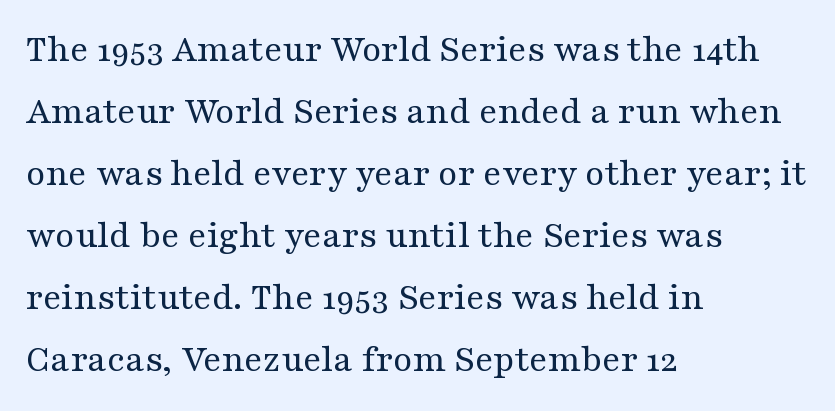
{"serif": "yes", "italic": "no", "bold": "no", "weight": "regular", "width": "wide", "stroke_contrast": "medium", "x_height": "medium", "monospaced": "no", "underline": "no", "align": "left", "line_spacing": "normal", "line_spacing_ratio": 1.59, "letter_spacing": "normal", "letter_spacing_em": 0.0, "glyph_px": 39}
